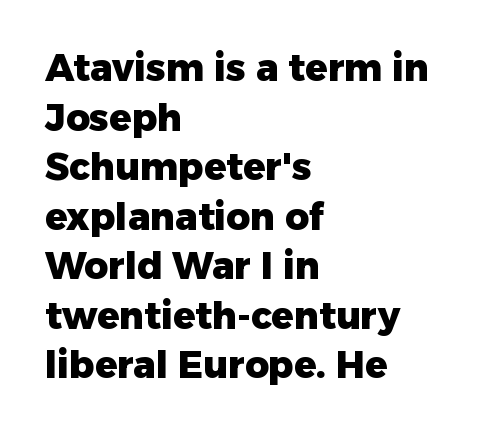
{"serif": "no", "italic": "no", "bold": "yes", "weight": "heavy", "width": "normal", "stroke_contrast": "low", "x_height": "medium", "monospaced": "no", "underline": "no", "align": "left", "line_spacing": "normal", "line_spacing_ratio": 1.34, "letter_spacing": "normal", "letter_spacing_em": 0.0, "glyph_px": 37}
